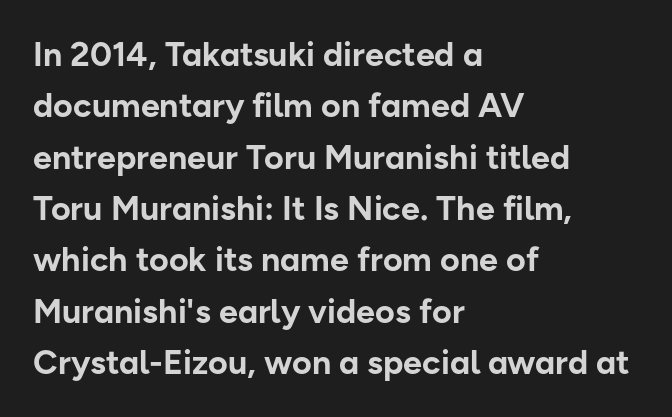
The image shows 34 px bold sans-serif type, upright; set left-aligned, normal line spacing (1.51x), normal letter spacing, not underlined; low stroke contrast and a medium x-height.
